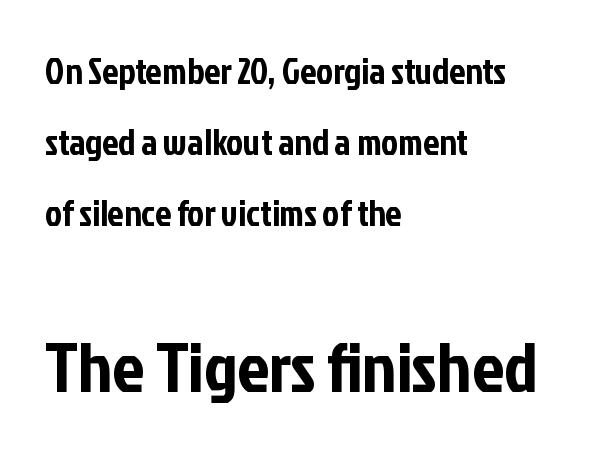
{"serif": "no", "italic": "no", "width": "condensed", "stroke_contrast": "low", "x_height": "medium", "monospaced": "no", "underline": "no", "align": "left", "line_spacing": "loose", "line_spacing_ratio": 1.97, "letter_spacing": "normal", "letter_spacing_em": 0.0, "larger_block": "second", "size_ratio": 1.97, "glyph_px": 71}
